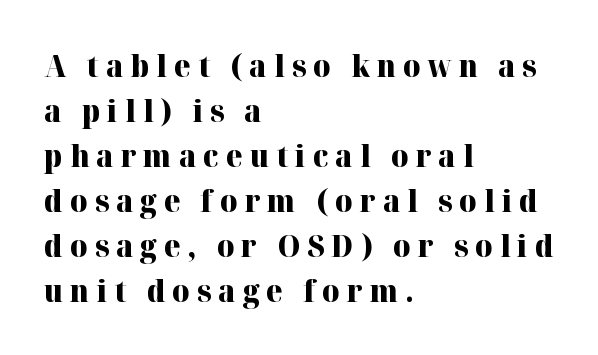
Q: Is the text bold? A: Yes.
Q: Is the text italic (slanted)? A: No, it is upright.
Q: Is the typeface a serif or a sans-serif typeface? A: Serif.
Q: Is the text underlined? A: No.
Q: How is the paragraph aligned? A: Left-aligned.
Q: Is the spacing between letters normal or unusually wide? A: Unusually wide.
Q: Is the spacing between lines tight, normal or loose? A: Normal.
Q: Width (condensed, normal, or wide)? A: Normal.
Q: Stroke contrast? A: High.
Q: x-height? A: Medium.
Q: Monospaced? A: No.
